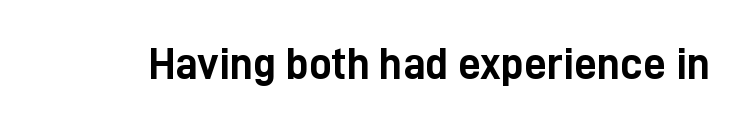
The letters carry no serifs — their stems end cleanly without finishing strokes. Each letter keeps its own natural width here, so spacing adapts to shape. The strokes are fattened all the way to bold. These lines were composed using upright roman letters. Quick note: underline off. Compared with typical body copy, the letter spacing here is the same.
